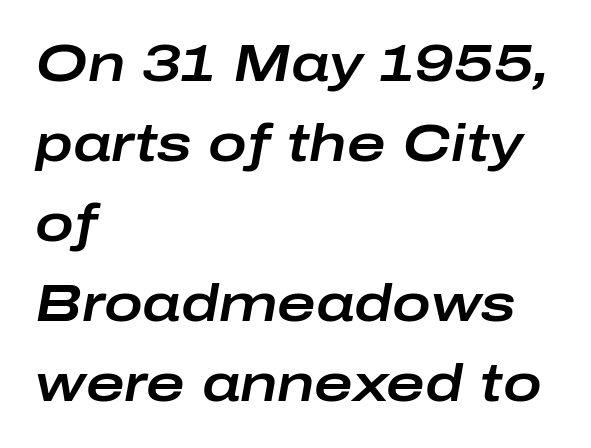
Words float on clear page, feet unadorned. Is this a fixed-width face? No — the glyphs have proportional, varying widths. Typeset ragged right — the left edge is the straight one. If you drew a line through each stem, it would be angled. Compared with typical paragraphs, the rows here are spaced about the same.
